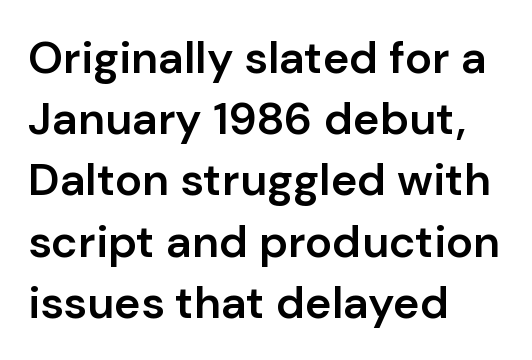
The image shows 45 px semibold sans-serif type, upright; set left-aligned, normal line spacing (1.36x), normal letter spacing, not underlined; low stroke contrast and a medium x-height.
